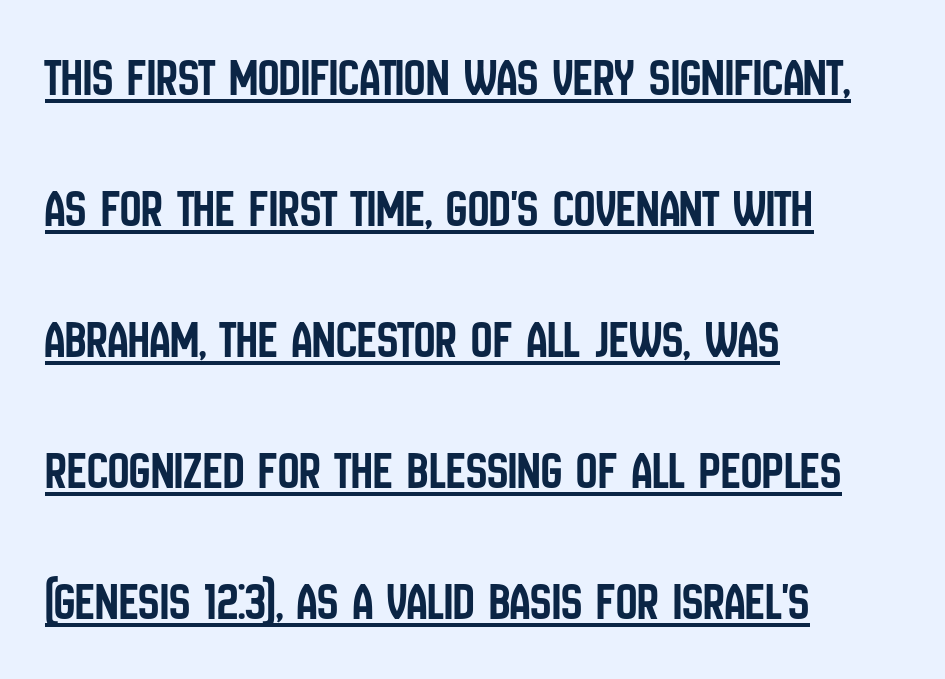
The image shows 53 px condensed sans-serif type, upright; set left-aligned, loose line spacing (2.47x), normal letter spacing, underlined; low stroke contrast and a large x-height.
